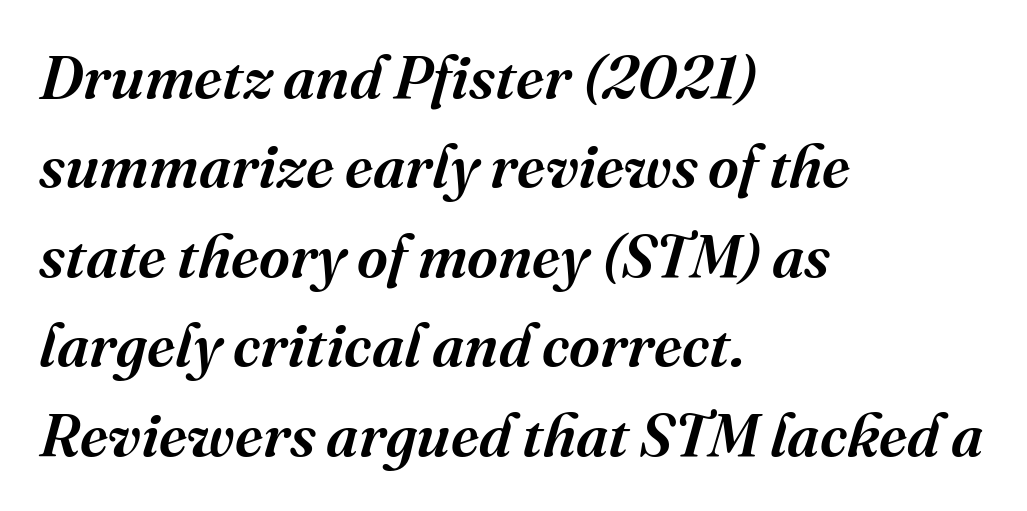
Q: Is the text bold? A: Semi-bold.
Q: Is the text italic (slanted)? A: Yes, it leans right by about 16 degrees.
Q: Is the typeface a serif or a sans-serif typeface? A: Serif.
Q: Is the text underlined? A: No.
Q: How is the paragraph aligned? A: Left-aligned.
Q: Is the spacing between letters normal or unusually wide? A: Normal.
Q: Is the spacing between lines tight, normal or loose? A: Normal.
Q: Width (condensed, normal, or wide)? A: Normal.
Q: Stroke contrast? A: Medium.
Q: x-height? A: Medium.
Q: Monospaced? A: No.
